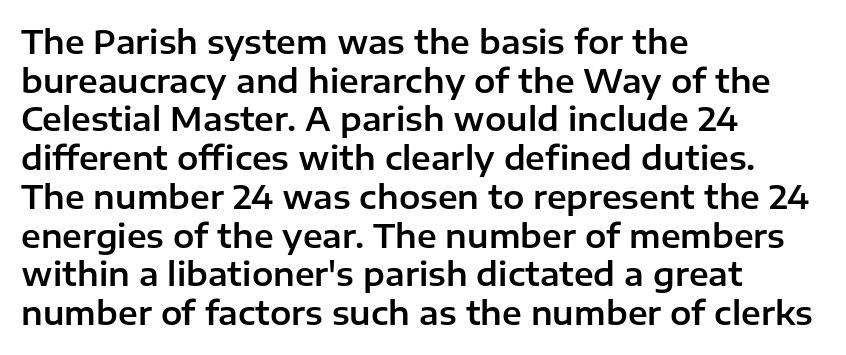
{"serif": "no", "italic": "no", "width": "normal", "stroke_contrast": "low", "x_height": "medium", "monospaced": "no", "underline": "no", "align": "left", "line_spacing_ratio": 1.21, "letter_spacing": "normal", "letter_spacing_em": 0.0, "glyph_px": 32}
